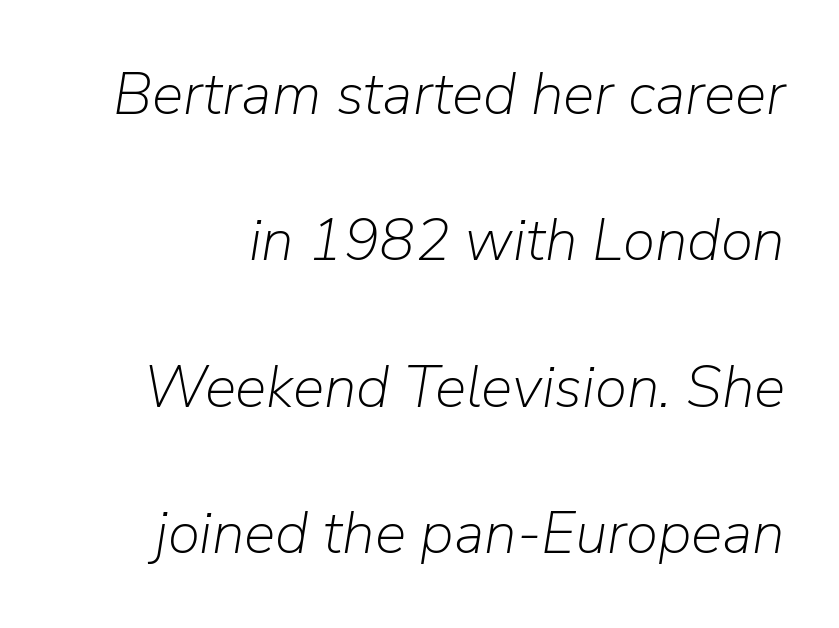
{"italic": "yes", "lean": "right", "slant_degrees": 9, "bold": "no", "weight": "light", "width": "normal", "stroke_contrast": "low", "x_height": "medium", "monospaced": "no", "underline": "no", "line_spacing": "loose", "line_spacing_ratio": 2.48, "letter_spacing": "normal", "letter_spacing_em": 0.0, "glyph_px": 59}
